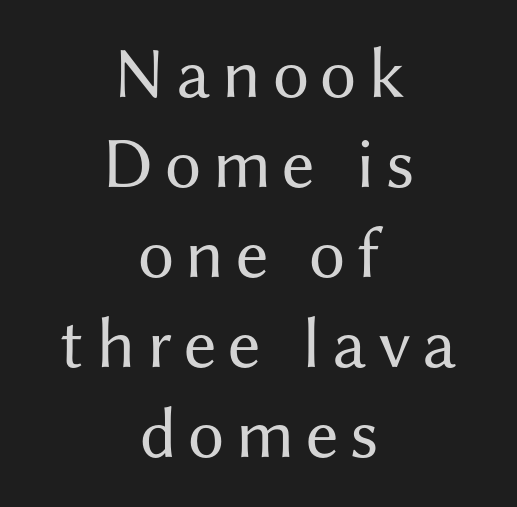
{"serif": "no", "italic": "no", "bold": "no", "weight": "regular", "width": "normal", "stroke_contrast": "medium", "x_height": "medium", "monospaced": "no", "underline": "no", "align": "center", "line_spacing": "normal", "line_spacing_ratio": 1.25, "glyph_px": 72}
